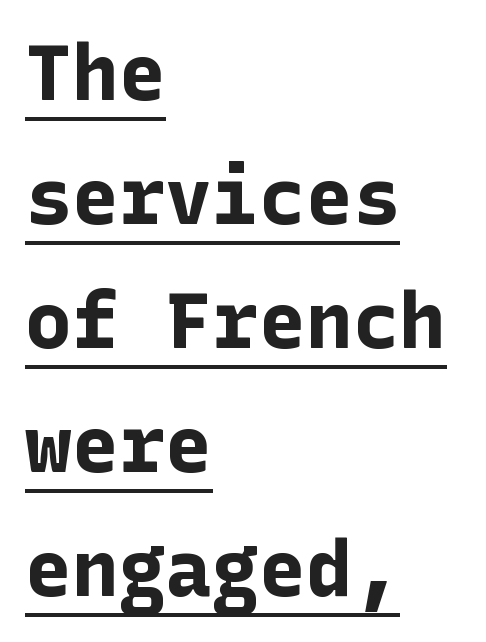
Q: Is the text bold? A: Yes.
Q: Is the text italic (slanted)? A: No, it is upright.
Q: Is the typeface a serif or a sans-serif typeface? A: Sans-serif.
Q: Is the text underlined? A: Yes.
Q: How is the paragraph aligned? A: Left-aligned.
Q: Is the spacing between letters normal or unusually wide? A: Normal.
Q: Is the spacing between lines tight, normal or loose? A: Normal.
Q: Width (condensed, normal, or wide)? A: Normal.
Q: Stroke contrast? A: Low.
Q: x-height? A: Medium.
